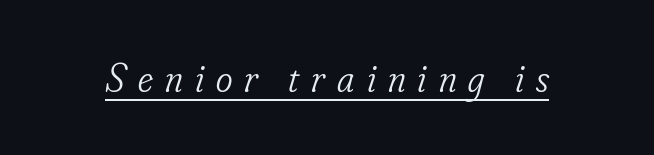
The image shows 40 px light, condensed serif type, italic (leaning right); set unusually wide letter spacing (+0.3 em), underlined; low stroke contrast and a small x-height.
